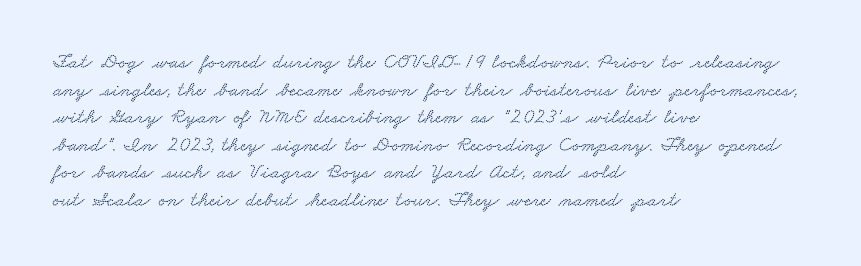
The image shows 21 px text type; set left-aligned, normal line spacing (1.31x), normal letter spacing, not underlined.
